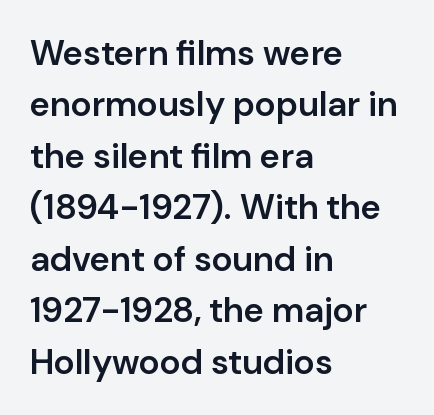
{"serif": "no", "italic": "no", "bold": "semi", "weight": "semibold", "width": "normal", "stroke_contrast": "low", "x_height": "medium", "monospaced": "no", "underline": "no", "align": "left", "line_spacing": "normal", "line_spacing_ratio": 1.47, "letter_spacing": "normal", "letter_spacing_em": 0.0, "glyph_px": 35}
